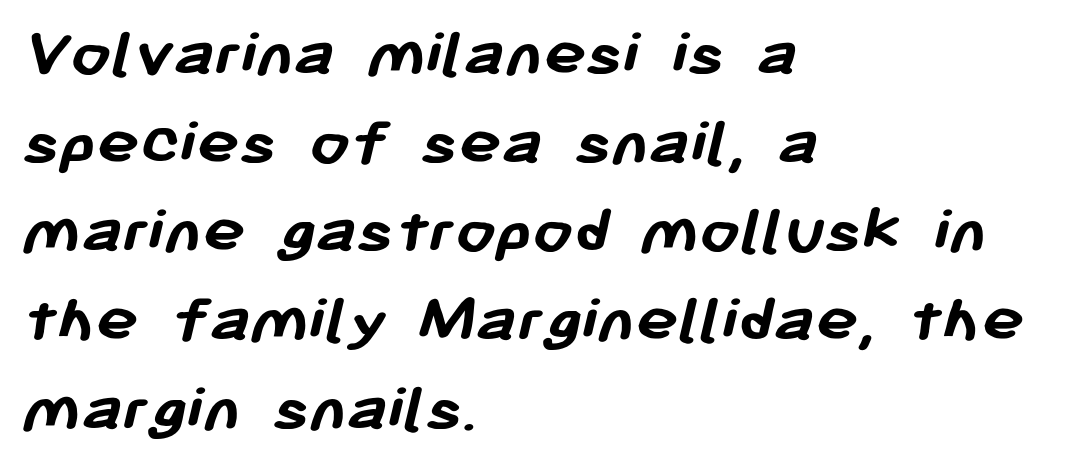
Serifs: no, the terminals of the letterforms are clean. A full-strength bold gives these letters their thick strokes. Descenders hang freely into open space. Summary of vertical rhythm: regular, with standard interline spacing.
